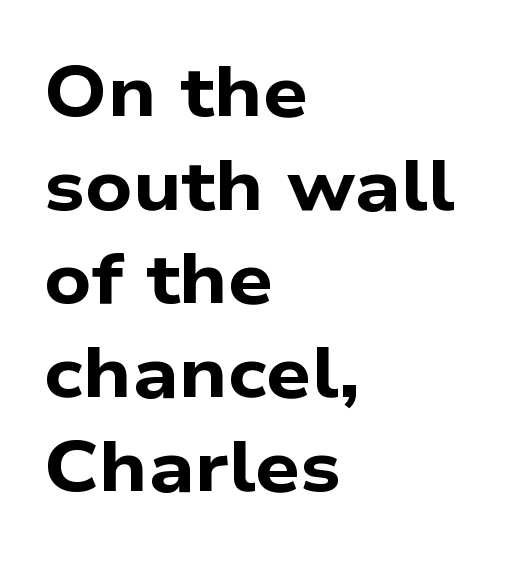
{"serif": "no", "bold": "yes", "weight": "bold", "width": "wide", "stroke_contrast": "low", "x_height": "medium", "monospaced": "no", "underline": "no", "align": "left", "line_spacing": "normal", "line_spacing_ratio": 1.32, "letter_spacing": "normal", "letter_spacing_em": 0.0, "glyph_px": 71}
